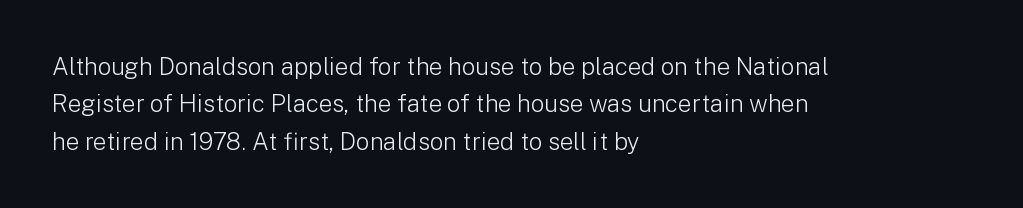
{"italic": "no", "bold": "no", "underline": "no", "align": "left", "line_spacing": "normal", "line_spacing_ratio": 1.56, "letter_spacing": "normal", "letter_spacing_em": 0.0, "glyph_px": 24}
